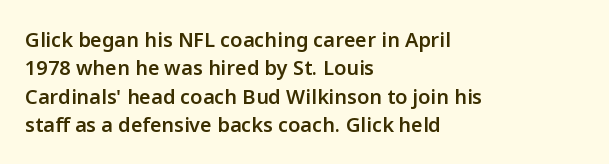
The image shows 20 px text type, upright; set left-aligned, normal line spacing (1.42x), normal letter spacing, not underlined.
